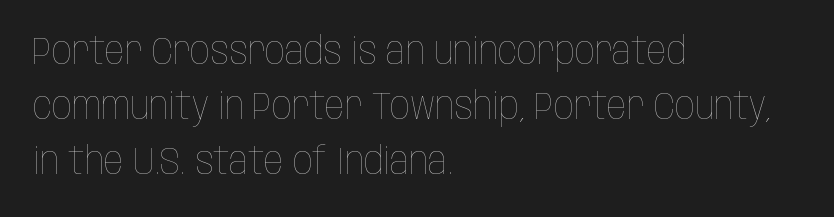
The image shows 39 px thin, condensed type, upright; set left-aligned, normal line spacing (1.41x), normal letter spacing, not underlined; low stroke contrast and a large x-height.
